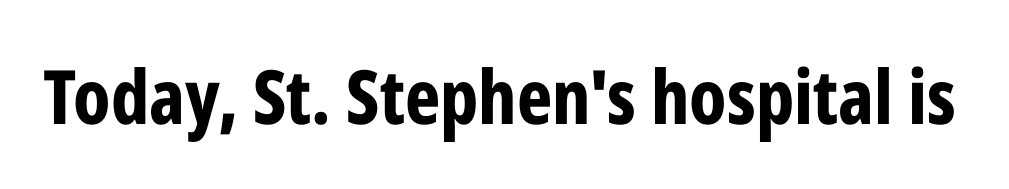
{"serif": "no", "italic": "no", "bold": "yes", "weight": "bold", "width": "condensed", "stroke_contrast": "low", "x_height": "medium", "monospaced": "no", "underline": "no", "letter_spacing": "normal", "letter_spacing_em": 0.0, "glyph_px": 75}
